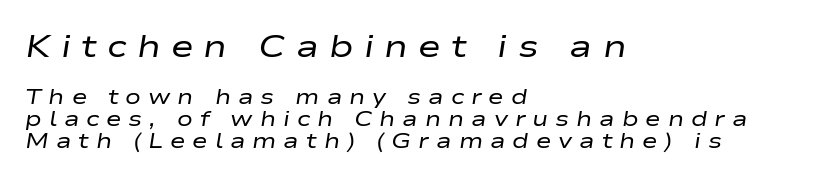
Q: Is the text bold? A: No.
Q: Is the text italic (slanted)? A: Yes, it leans right by about 9 degrees.
Q: Is the text underlined? A: No.
Q: How is the paragraph aligned? A: Left-aligned.
Q: Is the spacing between letters normal or unusually wide? A: Unusually wide.
Q: Is the spacing between lines tight, normal or loose? A: Tight.
Q: Which block of text is set in a larger size, the first (top) or the second (bottom)? A: The first (top) one.
Q: Width (condensed, normal, or wide)? A: Wide.
Q: Stroke contrast? A: Low.
Q: x-height? A: Medium.
Q: Monospaced? A: No.
